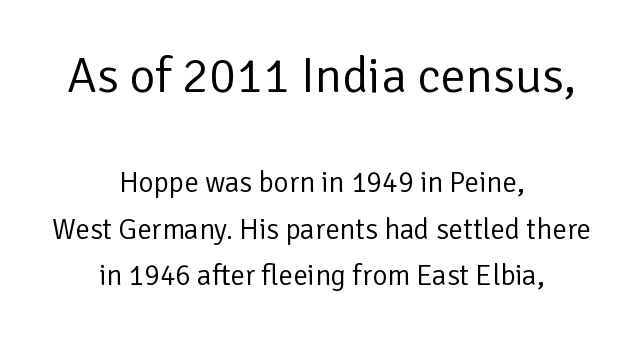
The image shows 50 px regular-weight sans-serif type, upright; set centered, normal line spacing (1.59x), normal letter spacing, not underlined; the first (top) block is 1.72x larger; low stroke contrast and a medium x-height.
